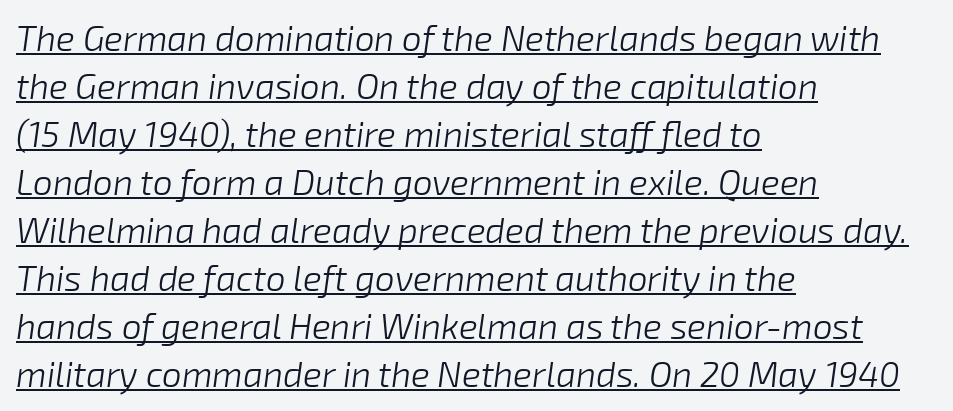
The image shows 35 px light type, italic (leaning right); set left-aligned, normal line spacing (1.37x), normal letter spacing, underlined; low stroke contrast and a medium x-height.
